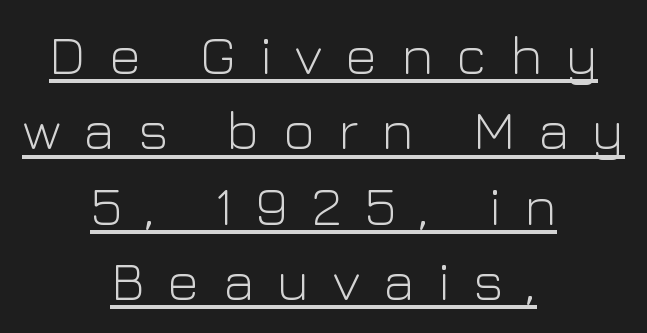
Q: Is the text bold? A: No.
Q: Is the text italic (slanted)? A: No, it is upright.
Q: Is the typeface a serif or a sans-serif typeface? A: Sans-serif.
Q: Is the text underlined? A: Yes.
Q: How is the paragraph aligned? A: Centered.
Q: Is the spacing between letters normal or unusually wide? A: Unusually wide.
Q: Is the spacing between lines tight, normal or loose? A: Normal.
Q: Width (condensed, normal, or wide)? A: Normal.
Q: Stroke contrast? A: Low.
Q: x-height? A: Medium.
Q: Monospaced? A: No.
